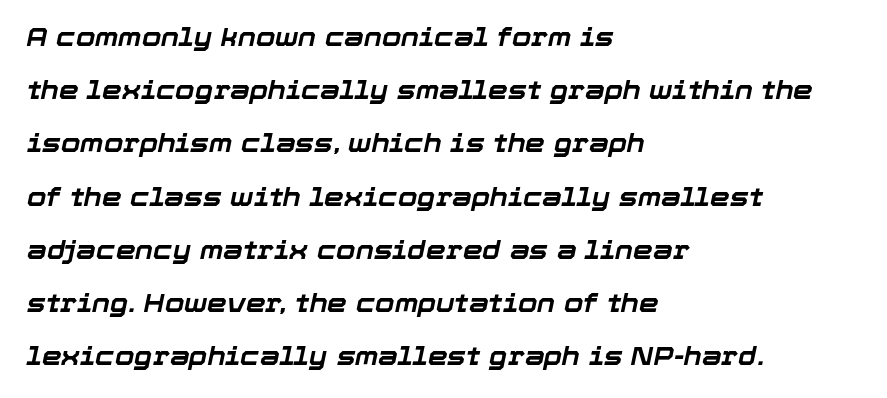
A typesetter would call this leading open, well beyond the default. Visually the block forms a straight wall on the left and a jagged coastline on the right. The zone under the glyphs is completely vacant. Its strokes are broad and dark, the hallmark of bold type. The letterforms sit shoulder to shoulder at normal distance.
